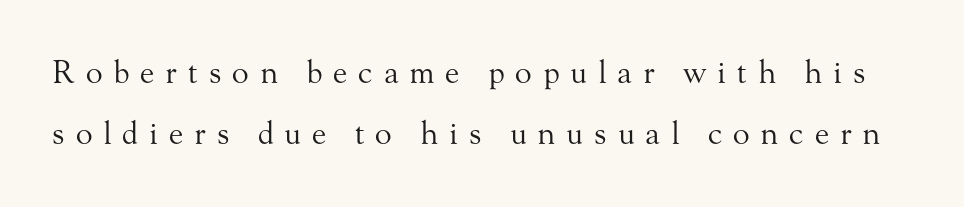
The image shows 31 px regular-weight serif type, upright; set loose line spacing (1.97x), unusually wide letter spacing (+0.35 em), not underlined; medium stroke contrast and a small x-height.
